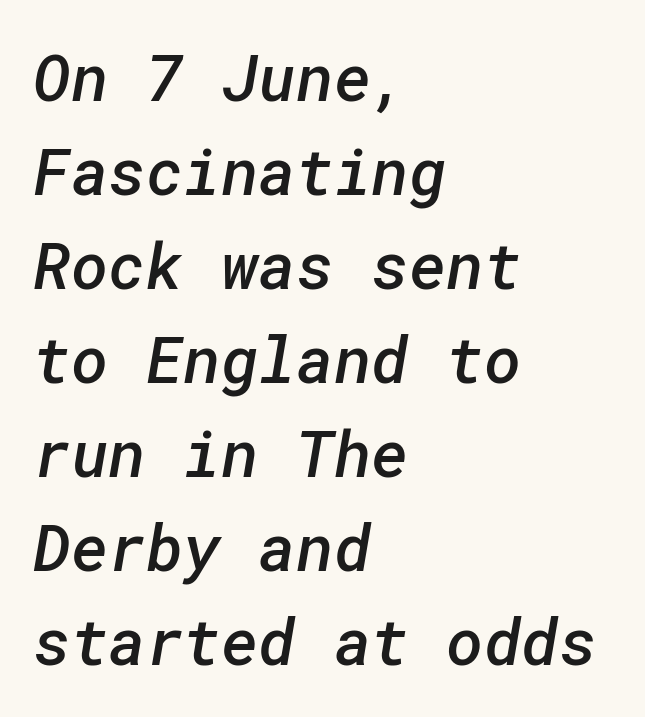
The image shows 64 px semibold sans-serif type; set left-aligned, normal line spacing (1.47x), normal letter spacing, not underlined; low stroke contrast and a medium x-height.
